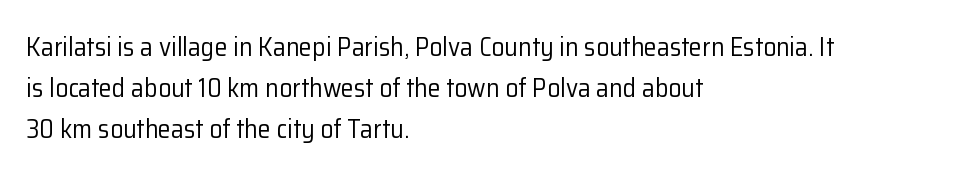
The words here are not underlined. Unbolded letterforms with no extra heft. Quick note: interline space is typical. These lines stack with their left ends in a neat column. Ordinary non-slanted type is in use. Here the glyphs are tracked normally, forming tight word shapes.
